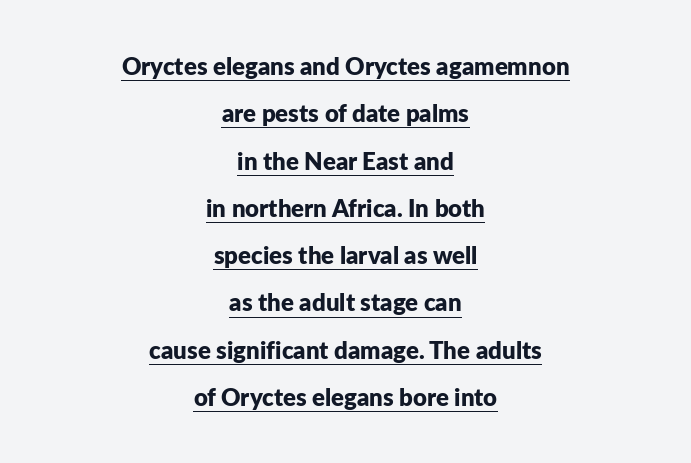
Q: Is the text bold? A: Yes.
Q: Is the text italic (slanted)? A: No, it is upright.
Q: Is the text underlined? A: Yes.
Q: How is the paragraph aligned? A: Centered.
Q: Is the spacing between letters normal or unusually wide? A: Normal.
Q: Is the spacing between lines tight, normal or loose? A: Loose.
